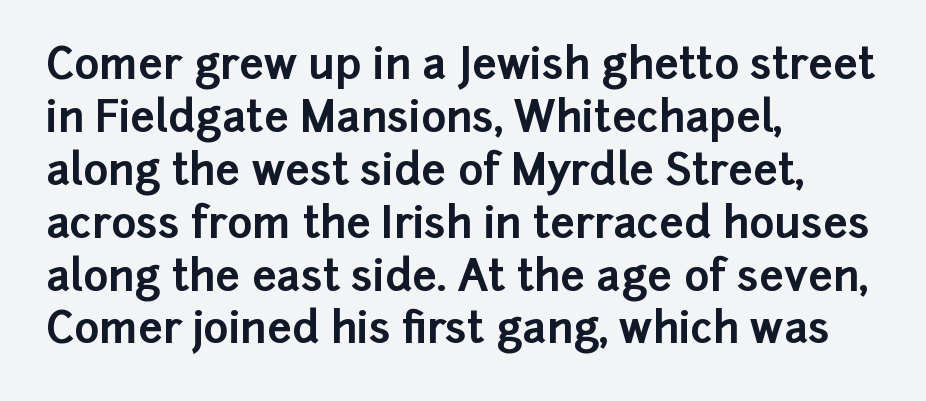
{"serif": "no", "italic": "no", "bold": "yes", "weight": "bold", "width": "normal", "stroke_contrast": "low", "x_height": "medium", "monospaced": "no", "underline": "no", "align": "left", "line_spacing_ratio": 1.23, "letter_spacing": "normal", "letter_spacing_em": 0.0, "glyph_px": 43}
